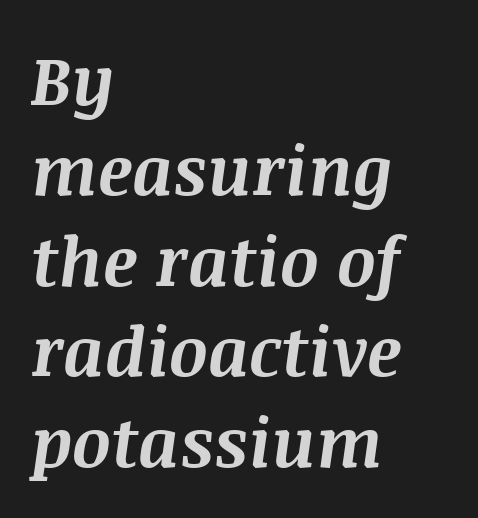
Q: Is the text bold? A: Yes.
Q: Is the text italic (slanted)? A: Yes, it leans right by about 8 degrees.
Q: Is the text underlined? A: No.
Q: How is the paragraph aligned? A: Left-aligned.
Q: Is the spacing between letters normal or unusually wide? A: Normal.
Q: Is the spacing between lines tight, normal or loose? A: Normal.
Q: Width (condensed, normal, or wide)? A: Normal.
Q: Stroke contrast? A: Medium.
Q: x-height? A: Large.
Q: Monospaced? A: No.
